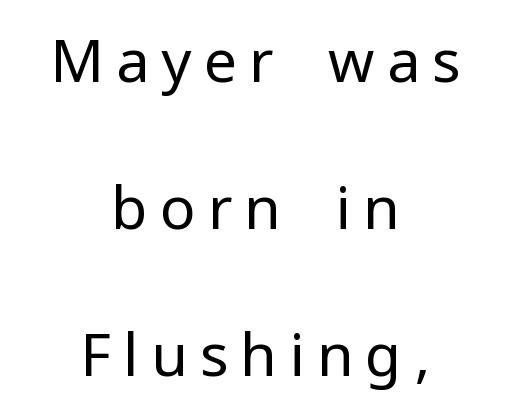
{"serif": "no", "italic": "no", "bold": "no", "weight": "regular", "width": "normal", "stroke_contrast": "low", "x_height": "medium", "monospaced": "no", "underline": "no", "align": "center", "line_spacing": "loose", "line_spacing_ratio": 2.49, "letter_spacing": "wide", "letter_spacing_em": 0.21, "glyph_px": 59}
